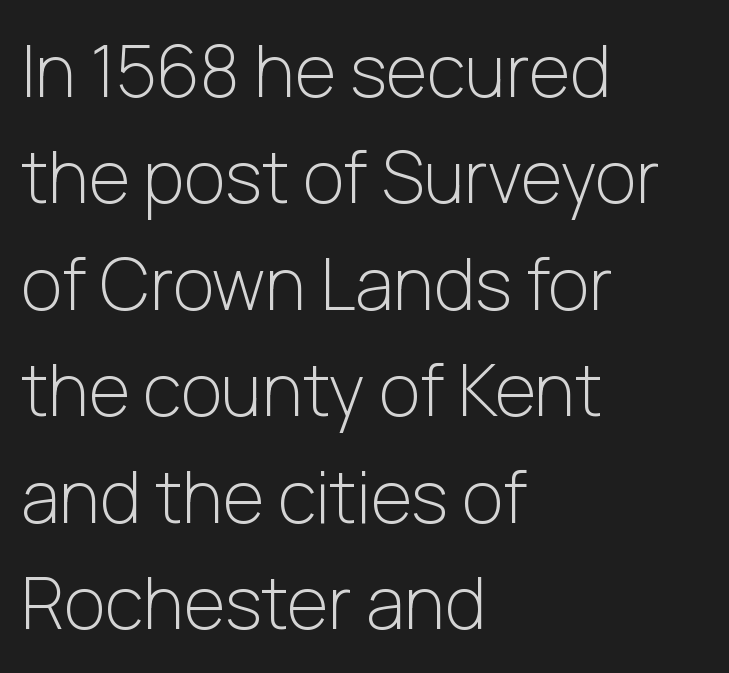
{"serif": "no", "italic": "no", "bold": "no", "weight": "light", "width": "normal", "stroke_contrast": "low", "x_height": "medium", "monospaced": "no", "underline": "no", "align": "left", "line_spacing": "normal", "line_spacing_ratio": 1.5, "letter_spacing": "normal", "letter_spacing_em": 0.0, "glyph_px": 71}
